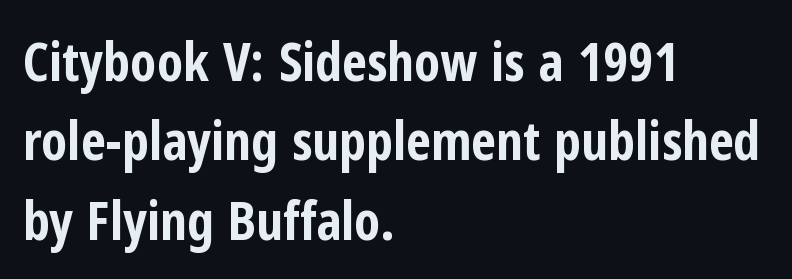
{"serif": "no", "italic": "no", "bold": "yes", "weight": "bold", "width": "condensed", "stroke_contrast": "low", "x_height": "medium", "monospaced": "no", "underline": "no", "align": "left", "line_spacing": "normal", "line_spacing_ratio": 1.47, "letter_spacing": "normal", "letter_spacing_em": 0.0, "glyph_px": 54}
